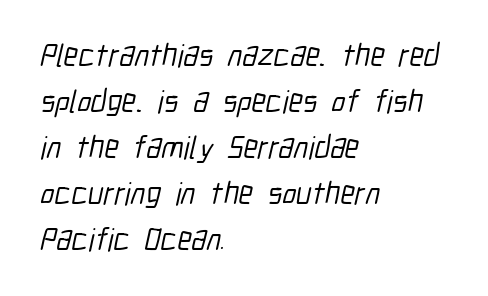
Q: Is the typeface a serif or a sans-serif typeface? A: Sans-serif.
Q: Is the text underlined? A: No.
Q: How is the paragraph aligned? A: Left-aligned.
Q: Is the spacing between letters normal or unusually wide? A: Normal.
Q: Is the spacing between lines tight, normal or loose? A: Normal.
Q: Width (condensed, normal, or wide)? A: Condensed.
Q: Stroke contrast? A: Low.
Q: x-height? A: Medium.
Q: Monospaced? A: No.
